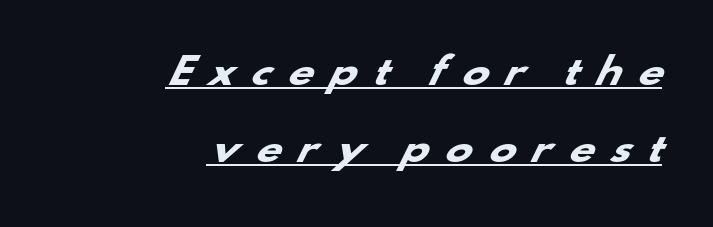
Reading down the block, your eye finds every line finishing at a fixed right position. Strong, thick strokes mark this as bold type. How are the letters spaced? Widely, with obvious added tracking. The text was rendered using a sans face with plain stroke endings. The passage shown is typed in a proportional face where columns would drift.
